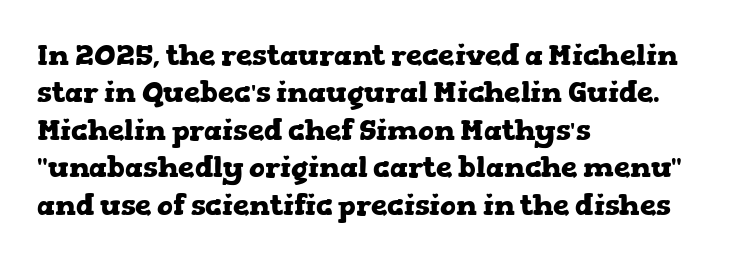
The image shows 29 px heavy, wide serif type, upright; set left-aligned, normal line spacing (1.29x), normal letter spacing, not underlined; low stroke contrast and a medium x-height.
